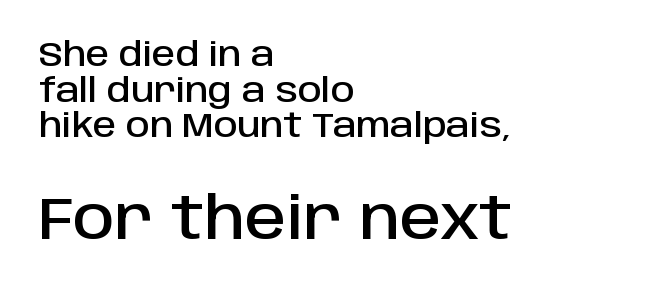
{"serif": "no", "italic": "no", "width": "normal", "stroke_contrast": "low", "x_height": "large", "monospaced": "no", "underline": "no", "align": "left", "line_spacing": "tight", "line_spacing_ratio": 1.08, "letter_spacing": "normal", "letter_spacing_em": 0.0, "larger_block": "second", "size_ratio": 1.76, "glyph_px": 58}
